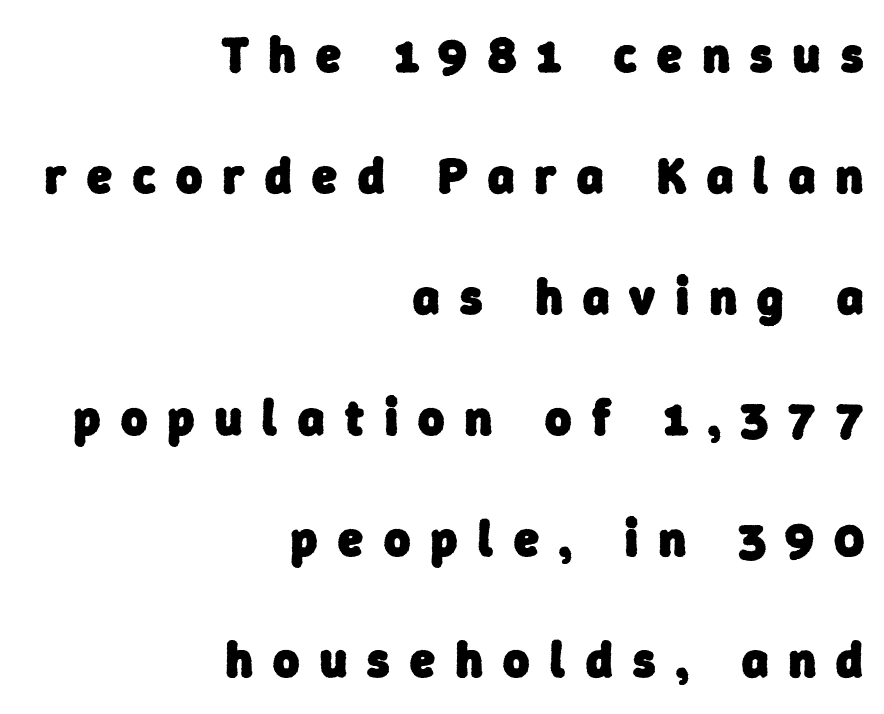
The image shows 50 px heavy sans-serif type; set right-aligned, loose line spacing (2.42x), unusually wide letter spacing (+0.41 em), not underlined; low stroke contrast and a medium x-height.
